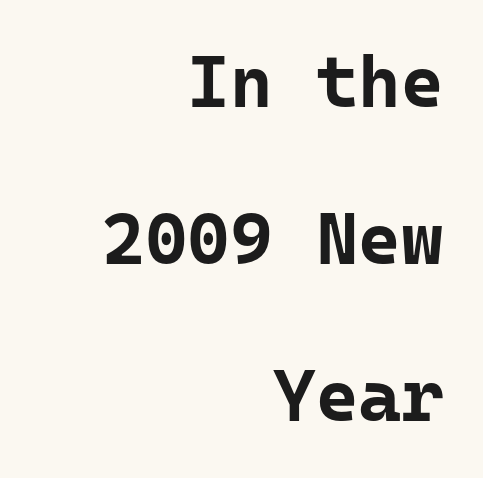
Q: Is the text bold? A: Yes.
Q: Is the text italic (slanted)? A: No, it is upright.
Q: Is the typeface a serif or a sans-serif typeface? A: Sans-serif.
Q: Is the text underlined? A: No.
Q: How is the paragraph aligned? A: Right-aligned.
Q: Is the spacing between letters normal or unusually wide? A: Normal.
Q: Is the spacing between lines tight, normal or loose? A: Loose.
Q: Width (condensed, normal, or wide)? A: Normal.
Q: Stroke contrast? A: Low.
Q: x-height? A: Medium.
